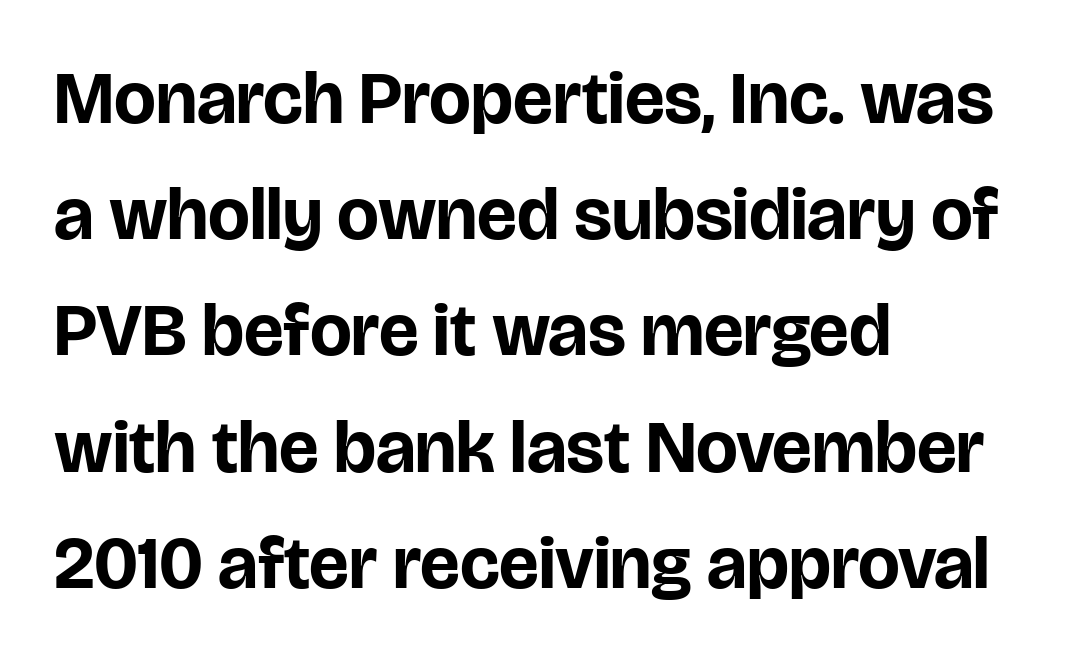
{"serif": "no", "italic": "no", "bold": "yes", "weight": "bold", "width": "normal", "stroke_contrast": "low", "x_height": "large", "monospaced": "no", "underline": "no", "align": "left", "line_spacing": "normal", "line_spacing_ratio": 1.57, "letter_spacing": "normal", "letter_spacing_em": 0.0, "glyph_px": 74}
